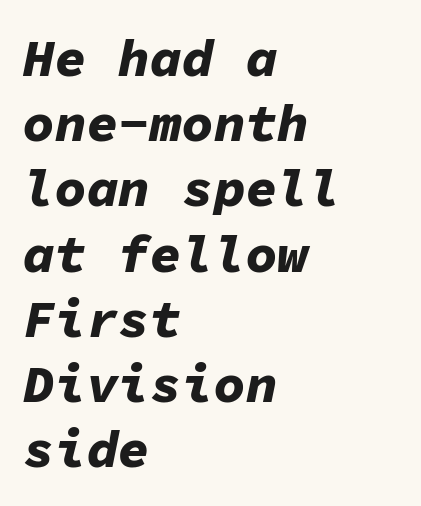
{"italic": "yes", "lean": "right", "slant_degrees": 11, "bold": "yes", "weight": "bold", "width": "normal", "stroke_contrast": "low", "x_height": "medium", "monospaced": "yes", "underline": "no", "align": "left", "line_spacing_ratio": 1.23, "letter_spacing": "normal", "letter_spacing_em": 0.0, "glyph_px": 53}
